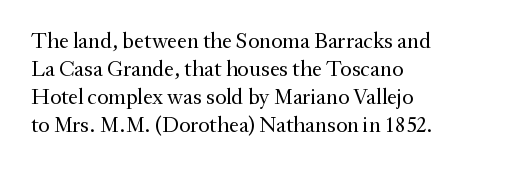
{"italic": "no", "bold": "no", "underline": "no", "align": "left", "line_spacing": "normal", "line_spacing_ratio": 1.28, "letter_spacing": "normal", "letter_spacing_em": 0.0, "glyph_px": 22}
